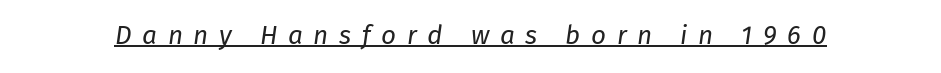
Q: Is the text bold? A: No.
Q: Is the text italic (slanted)? A: Yes, it leans right by about 8 degrees.
Q: Is the text underlined? A: Yes.
Q: Is the spacing between letters normal or unusually wide? A: Unusually wide.
